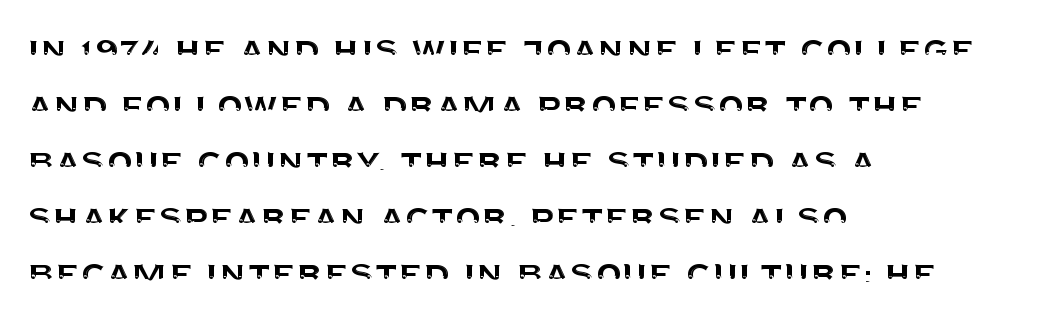
Q: Is the text italic (slanted)? A: No, it is upright.
Q: Is the typeface a serif or a sans-serif typeface? A: Sans-serif.
Q: Is the text underlined? A: No.
Q: How is the paragraph aligned? A: Left-aligned.
Q: Is the spacing between letters normal or unusually wide? A: Normal.
Q: Is the spacing between lines tight, normal or loose? A: Normal.
Q: Width (condensed, normal, or wide)? A: Normal.
Q: Stroke contrast? A: Medium.
Q: x-height? A: Large.
Q: Monospaced? A: No.
